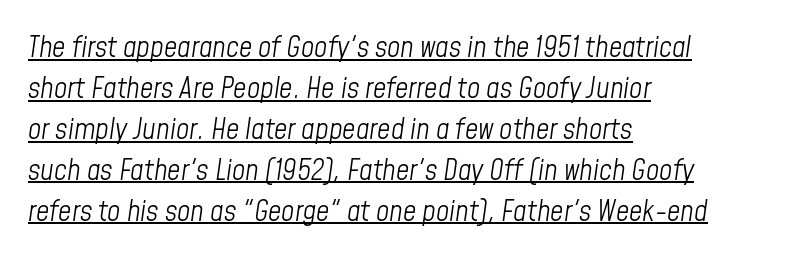
Q: Is the text bold? A: No.
Q: Is the text italic (slanted)? A: Yes, it leans right by about 8 degrees.
Q: Is the text underlined? A: Yes.
Q: How is the paragraph aligned? A: Left-aligned.
Q: Is the spacing between letters normal or unusually wide? A: Normal.
Q: Is the spacing between lines tight, normal or loose? A: Normal.
Q: Width (condensed, normal, or wide)? A: Condensed.
Q: Stroke contrast? A: Low.
Q: x-height? A: Medium.
Q: Monospaced? A: No.
